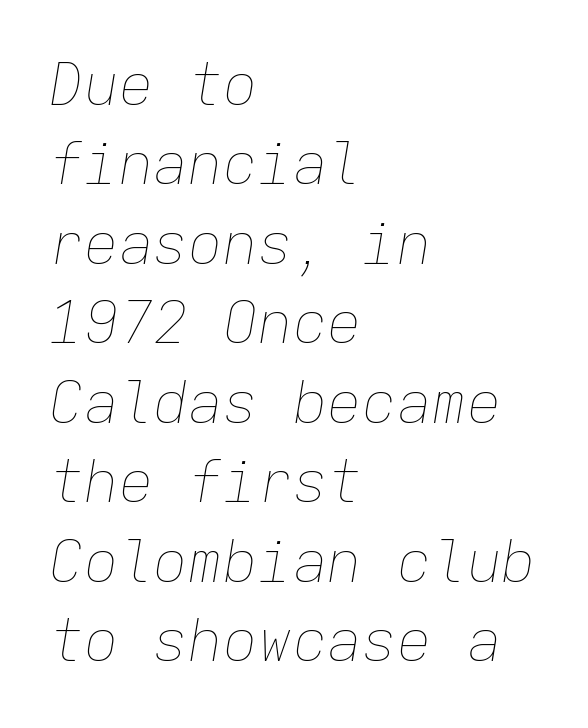
The image shows 58 px thin type, italic (leaning right), monospaced; set left-aligned, normal line spacing (1.37x), normal letter spacing, not underlined; low stroke contrast and a medium x-height.
